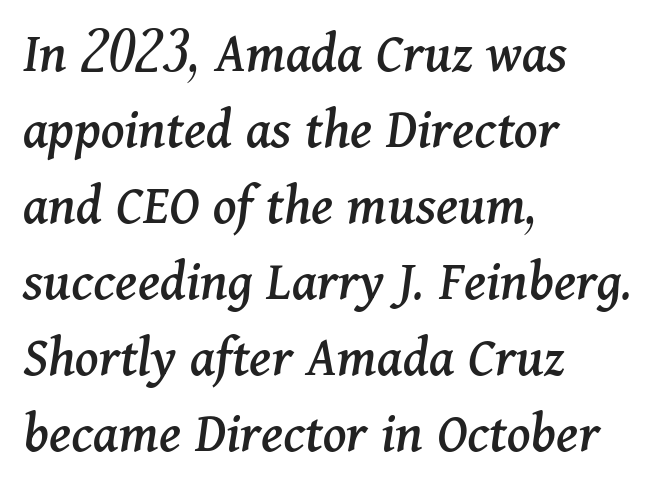
Q: Is the text italic (slanted)? A: Yes, it leans right by about 11 degrees.
Q: Is the typeface a serif or a sans-serif typeface? A: Serif.
Q: Is the text underlined? A: No.
Q: How is the paragraph aligned? A: Left-aligned.
Q: Is the spacing between letters normal or unusually wide? A: Normal.
Q: Is the spacing between lines tight, normal or loose? A: Normal.
Q: Width (condensed, normal, or wide)? A: Normal.
Q: Stroke contrast? A: Medium.
Q: x-height? A: Medium.
Q: Monospaced? A: No.
